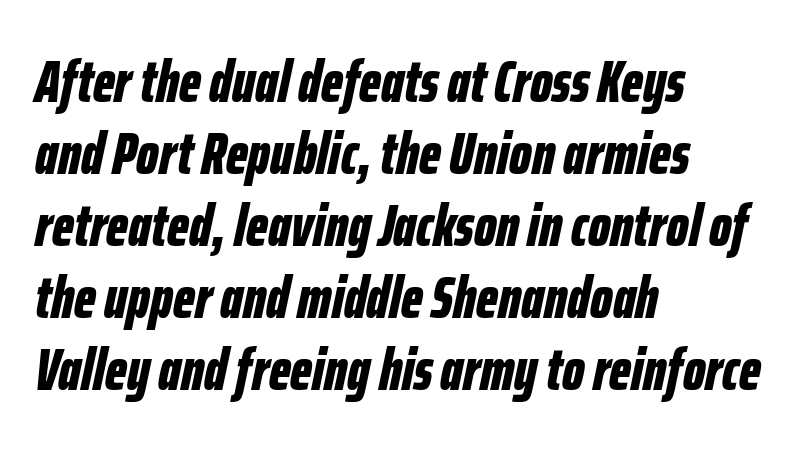
Where is the straight margin? On the left. Students, note that the glyphs here touch the page at normal intervals. Typesetter's note: full bold, strokes at maximum text heaviness. Slant detected: the letters are inclined. Do the characters align in a grid? No, the font is proportional. Decoration check: the copy has no underline.
